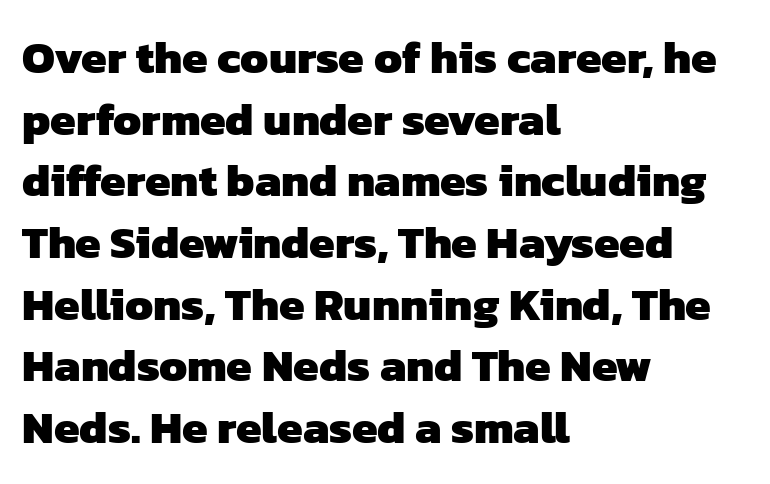
{"serif": "no", "bold": "yes", "weight": "heavy", "width": "normal", "stroke_contrast": "low", "x_height": "medium", "monospaced": "no", "underline": "no", "align": "left", "line_spacing": "normal", "line_spacing_ratio": 1.34, "letter_spacing": "normal", "letter_spacing_em": 0.0, "glyph_px": 46}
